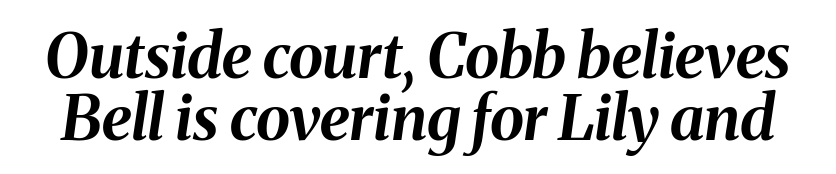
Compared with an ordinary text face, these strokes are far heavier — a full bold. The axis of the letterforms is tilted away from vertical. Glyph-to-glyph distance matches everyday printed text. Think of a printed novel: that variable character pitch is what you see here. Check under the words: just untouched page. This sample trades vertical openness for compactness between lines.
